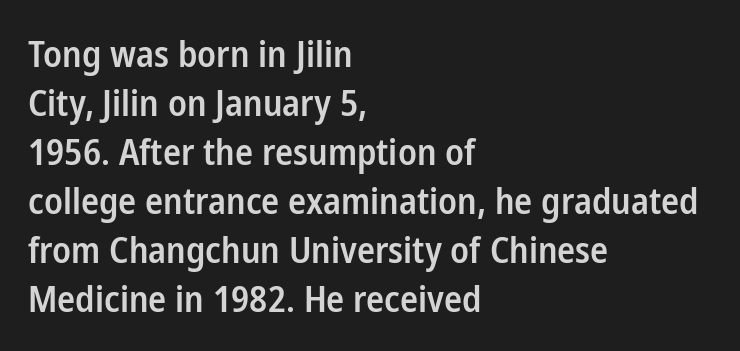
The image shows 36 px semibold, condensed sans-serif type, upright; set left-aligned, normal line spacing (1.36x), normal letter spacing, not underlined; low stroke contrast and a medium x-height.
